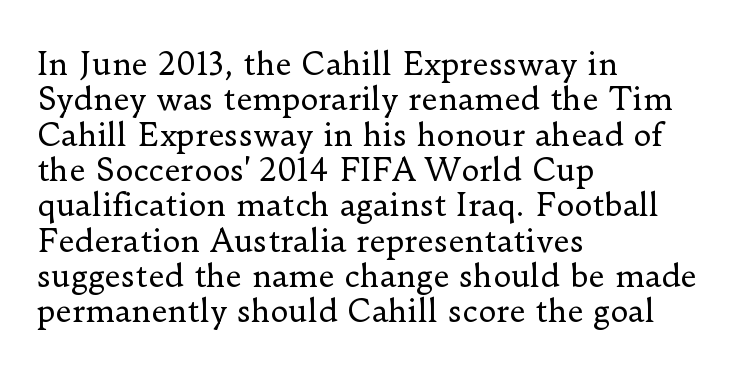
If you measured baseline to baseline, you'd find a short distance. Has an underline been added? It has not. The line texture is even and compact thanks to regular tracking. These glyphs show unthickened strokes, regular width or finer.
